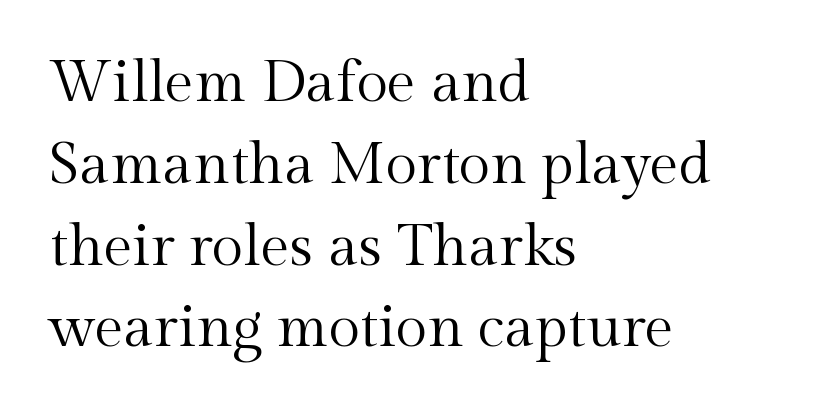
The image shows 58 px regular-weight serif type, upright; set left-aligned, normal line spacing (1.41x), normal letter spacing, not underlined; a medium x-height.
